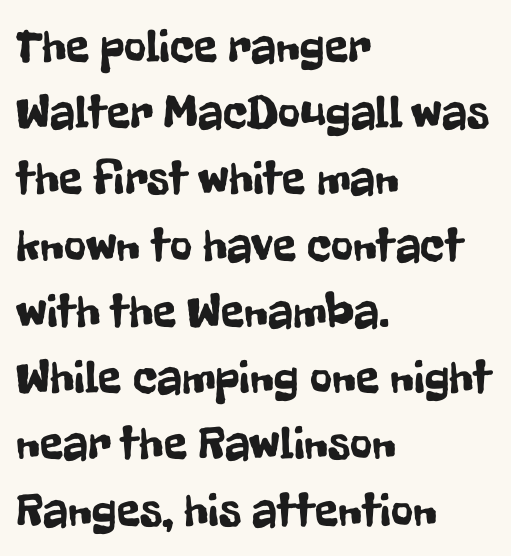
The image shows 48 px condensed sans-serif type, upright; set left-aligned, normal line spacing (1.38x), normal letter spacing, not underlined; low stroke contrast and a medium x-height.
